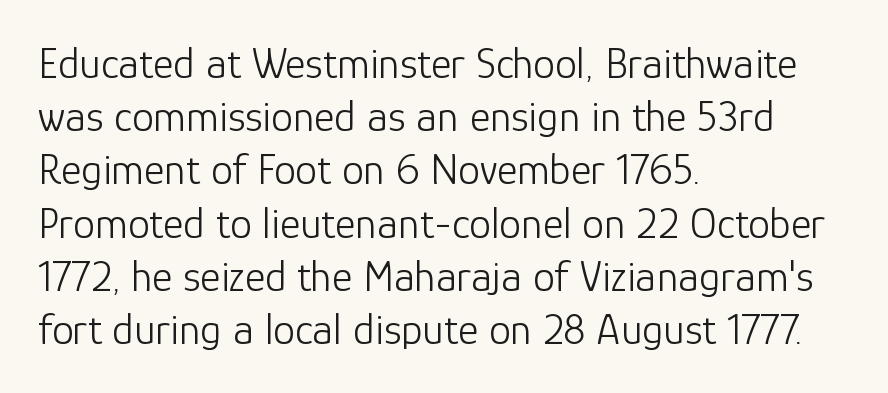
Q: Is the text bold? A: No.
Q: Is the text italic (slanted)? A: No, it is upright.
Q: Is the typeface a serif or a sans-serif typeface? A: Sans-serif.
Q: Is the text underlined? A: No.
Q: How is the paragraph aligned? A: Left-aligned.
Q: Is the spacing between letters normal or unusually wide? A: Normal.
Q: Width (condensed, normal, or wide)? A: Normal.
Q: Stroke contrast? A: Low.
Q: x-height? A: Medium.
Q: Monospaced? A: No.
